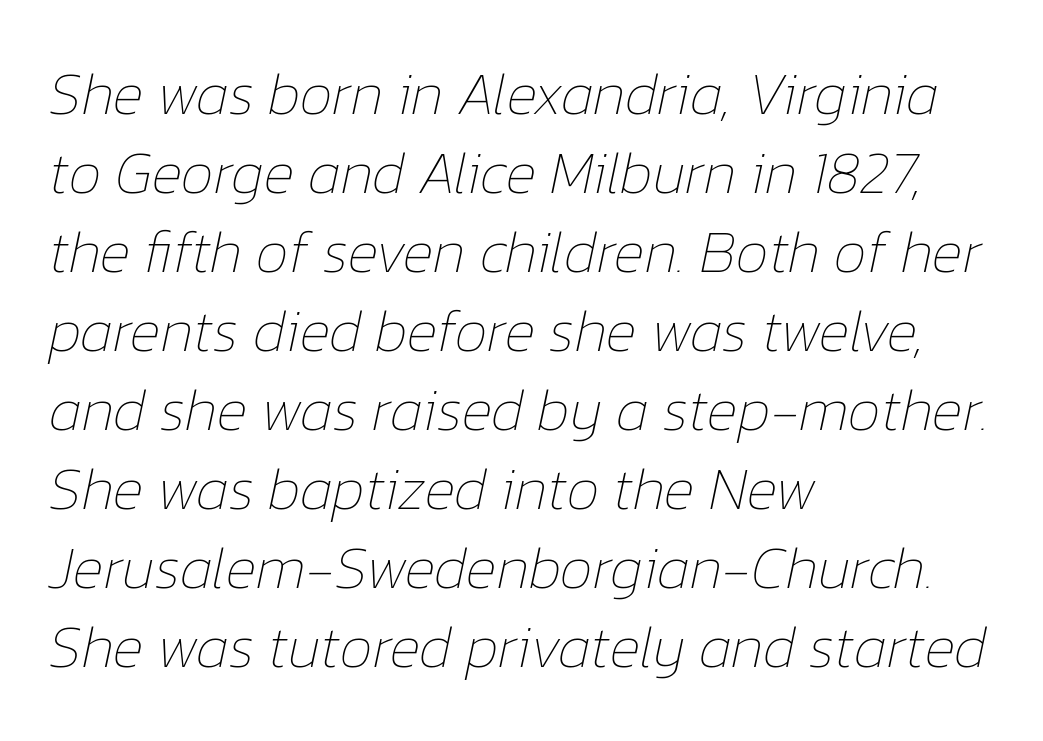
The image shows 59 px thin type, italic (leaning right); set left-aligned, normal line spacing (1.34x), normal letter spacing, not underlined; low stroke contrast and a medium x-height.
